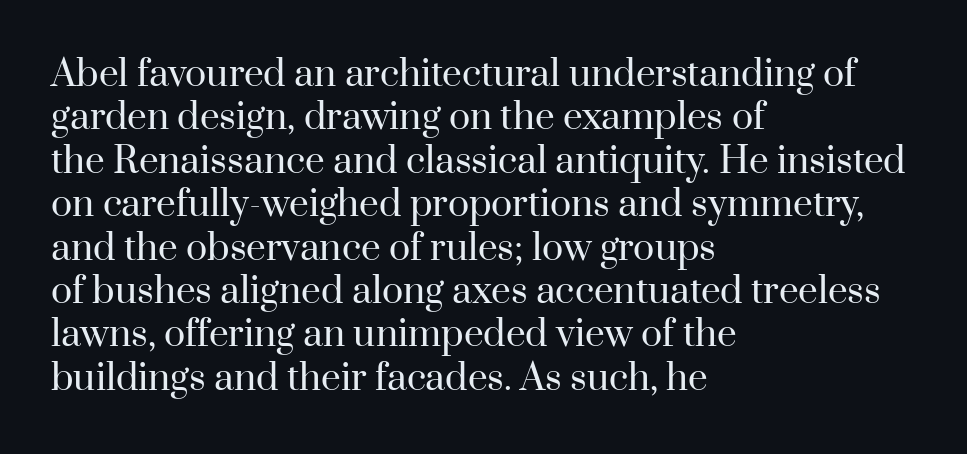
Q: Is the text bold? A: No.
Q: Is the text italic (slanted)? A: No, it is upright.
Q: Is the typeface a serif or a sans-serif typeface? A: Serif.
Q: Is the text underlined? A: No.
Q: How is the paragraph aligned? A: Left-aligned.
Q: Is the spacing between letters normal or unusually wide? A: Normal.
Q: Width (condensed, normal, or wide)? A: Normal.
Q: Stroke contrast? A: High.
Q: x-height? A: Small.
Q: Monospaced? A: No.
